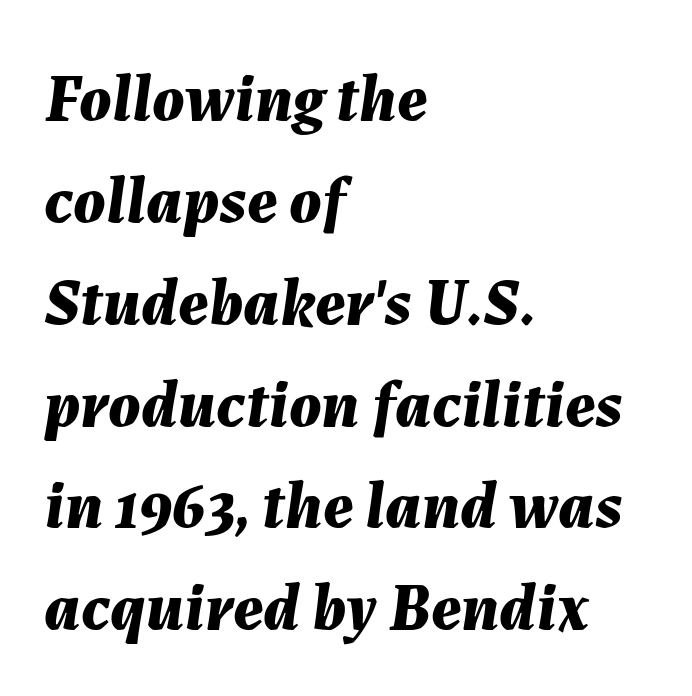
Q: Is the text bold? A: Yes.
Q: Is the text italic (slanted)? A: Yes, it leans right by about 7 degrees.
Q: Is the text underlined? A: No.
Q: How is the paragraph aligned? A: Left-aligned.
Q: Is the spacing between letters normal or unusually wide? A: Normal.
Q: Is the spacing between lines tight, normal or loose? A: Normal.
Q: Width (condensed, normal, or wide)? A: Normal.
Q: Stroke contrast? A: Medium.
Q: x-height? A: Medium.
Q: Monospaced? A: No.
